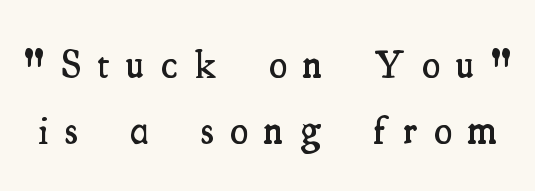
{"serif": "yes", "italic": "no", "bold": "semi", "weight": "semibold", "width": "condensed", "stroke_contrast": "medium", "x_height": "small", "monospaced": "no", "underline": "no", "line_spacing": "normal", "line_spacing_ratio": 1.62, "letter_spacing": "wide", "letter_spacing_em": 0.41, "glyph_px": 41}
